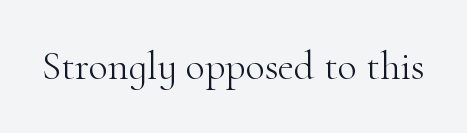
Q: Is the text bold? A: No.
Q: Is the text italic (slanted)? A: No, it is upright.
Q: Is the typeface a serif or a sans-serif typeface? A: Serif.
Q: Is the text underlined? A: No.
Q: Is the spacing between letters normal or unusually wide? A: Normal.
Q: Width (condensed, normal, or wide)? A: Normal.
Q: Stroke contrast? A: High.
Q: x-height? A: Small.
Q: Monospaced? A: No.
